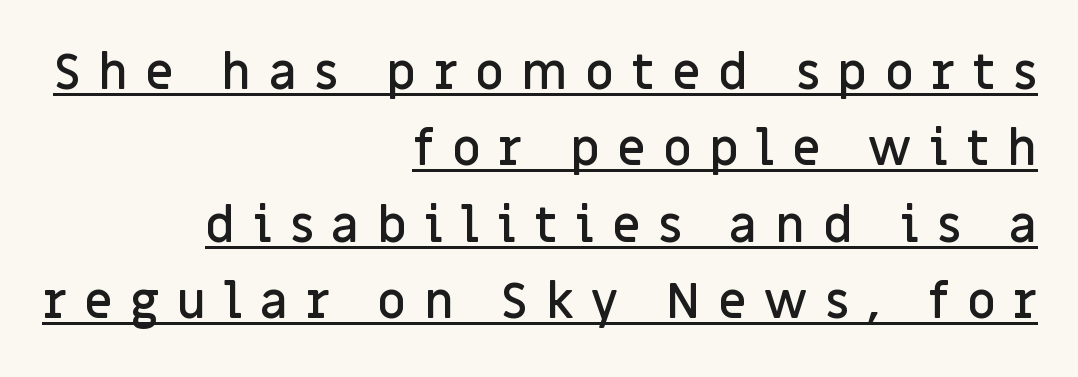
{"serif": "no", "italic": "no", "bold": "semi", "weight": "semibold", "width": "normal", "stroke_contrast": "low", "x_height": "large", "monospaced": "no", "underline": "yes", "align": "right", "line_spacing": "normal", "line_spacing_ratio": 1.56, "letter_spacing": "wide", "letter_spacing_em": 0.36, "glyph_px": 49}
